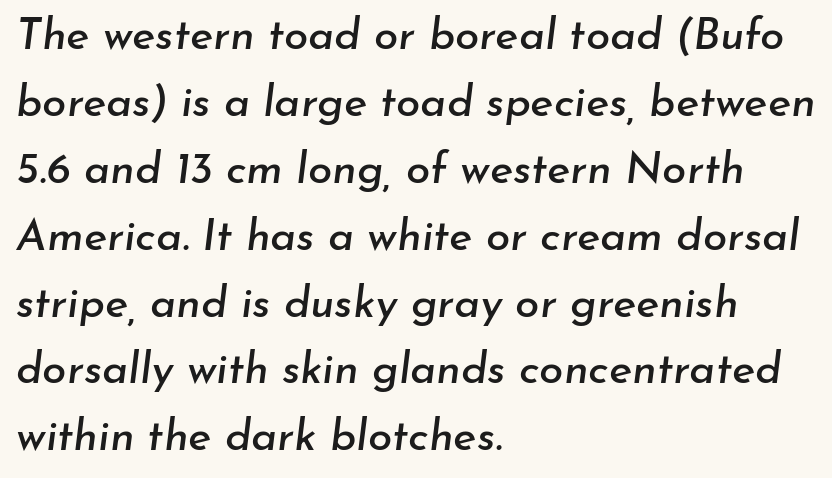
The image shows 44 px text type, italic (leaning right); set left-aligned, normal line spacing (1.52x), normal letter spacing, not underlined; low stroke contrast and a small x-height.
